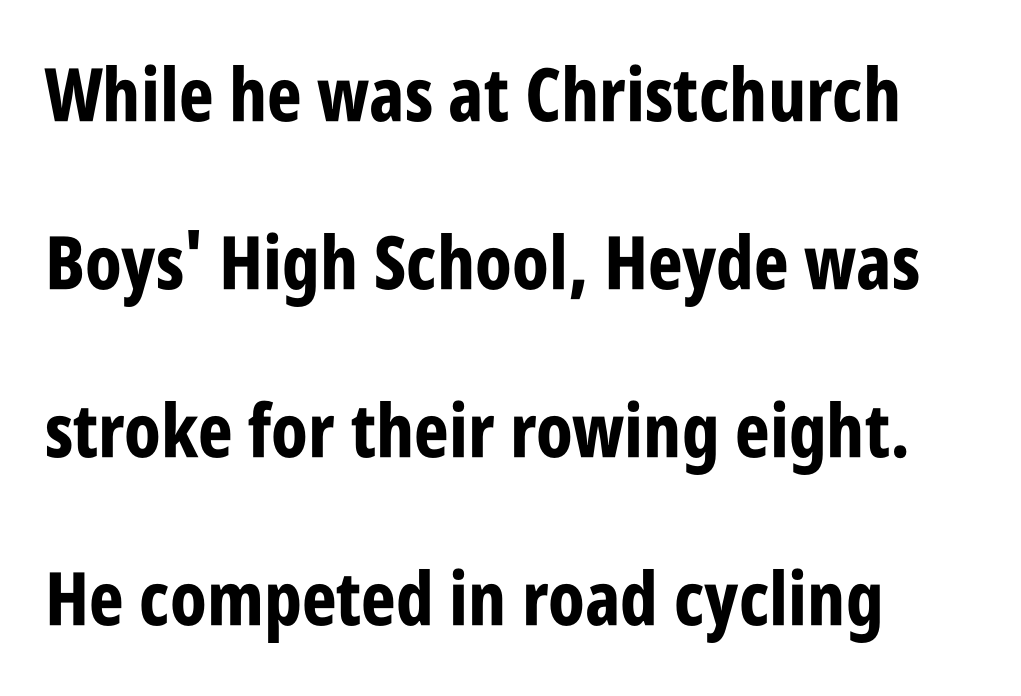
Q: Is the text bold? A: Yes.
Q: Is the text italic (slanted)? A: No, it is upright.
Q: Is the typeface a serif or a sans-serif typeface? A: Sans-serif.
Q: Is the text underlined? A: No.
Q: Is the spacing between letters normal or unusually wide? A: Normal.
Q: Is the spacing between lines tight, normal or loose? A: Loose.
Q: Width (condensed, normal, or wide)? A: Condensed.
Q: Stroke contrast? A: Low.
Q: x-height? A: Large.
Q: Monospaced? A: No.
